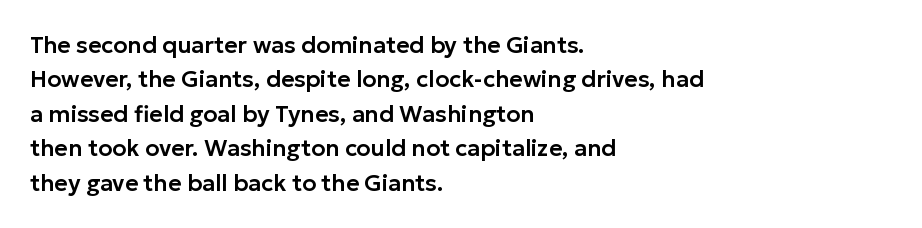
Q: Is the text italic (slanted)? A: No, it is upright.
Q: Is the text underlined? A: No.
Q: How is the paragraph aligned? A: Left-aligned.
Q: Is the spacing between letters normal or unusually wide? A: Normal.
Q: Is the spacing between lines tight, normal or loose? A: Normal.
